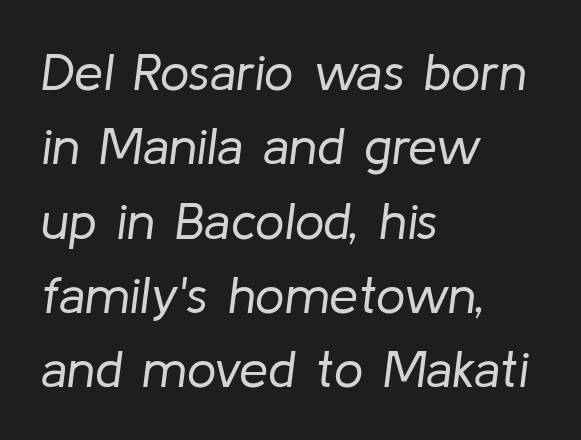
The face used here is proportionally spaced, like ordinary book or web type. Weight: regular or lighter. The space beneath each line is pristine and unruled. If you drew a line through each stem, it would be angled. Nothing unusual about the tracking: characters are spaced as the font intends. A classic flush-left, rag-right setting is used for this passage.
